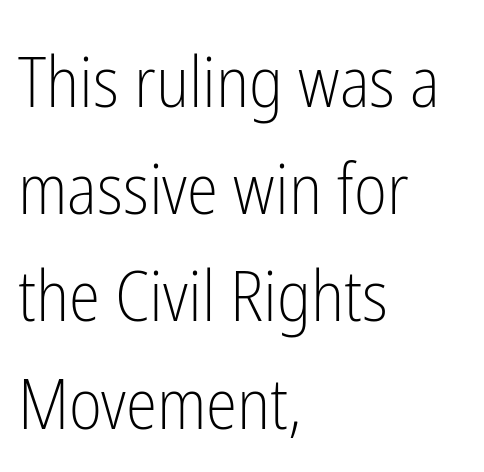
Summary of vertical rhythm: regular, with standard interline spacing. Caption: multi-line text, flush left, ragged right. A roman cut, with each character standing at attention. The zone under the glyphs is completely vacant. This sample has the flowing, uneven cadence of proportional lettering.
